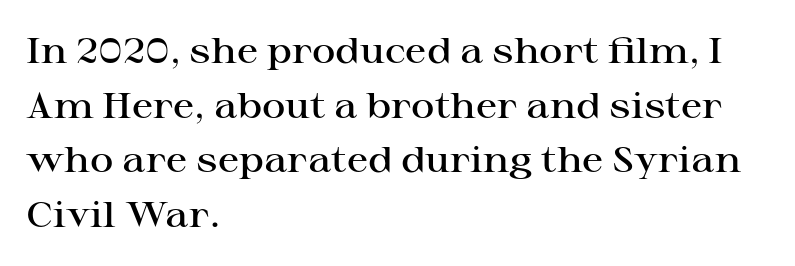
The image shows 36 px semibold, wide serif type, upright; set left-aligned, normal line spacing (1.52x), normal letter spacing, not underlined; high stroke contrast and a medium x-height.
